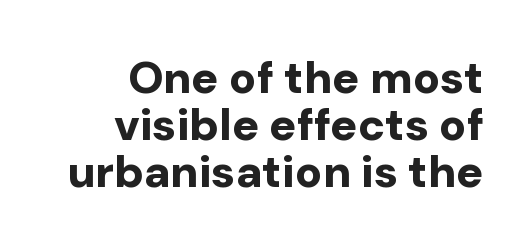
Q: Is the text bold? A: Yes.
Q: Is the text italic (slanted)? A: No, it is upright.
Q: Is the typeface a serif or a sans-serif typeface? A: Sans-serif.
Q: Is the text underlined? A: No.
Q: How is the paragraph aligned? A: Right-aligned.
Q: Is the spacing between letters normal or unusually wide? A: Normal.
Q: Is the spacing between lines tight, normal or loose? A: Tight.
Q: Width (condensed, normal, or wide)? A: Normal.
Q: Stroke contrast? A: Low.
Q: x-height? A: Medium.
Q: Monospaced? A: No.
